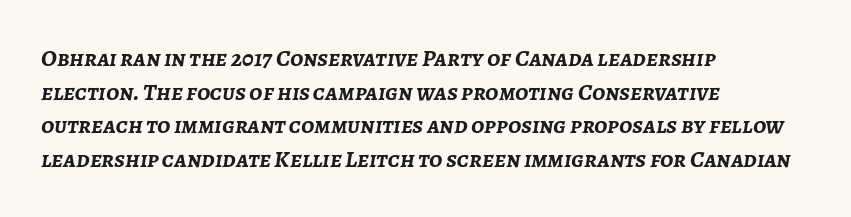
Horizontal bands of white between lines are of average thickness. Tracking here is standard; glyphs follow each other at the usual distance. If you drew a ruler down the left edge, every line would touch it. Compared with ordinary roman type, these characters are visibly tilted.
